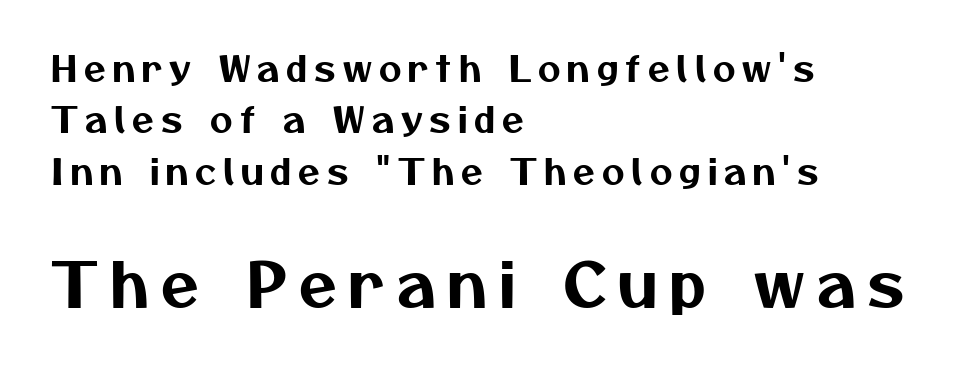
Q: Is the typeface a serif or a sans-serif typeface? A: Sans-serif.
Q: Is the text underlined? A: No.
Q: How is the paragraph aligned? A: Left-aligned.
Q: Is the spacing between letters normal or unusually wide? A: Unusually wide.
Q: Is the spacing between lines tight, normal or loose? A: Normal.
Q: Which block of text is set in a larger size, the first (top) or the second (bottom)? A: The second (bottom) one.
Q: Width (condensed, normal, or wide)? A: Normal.
Q: Stroke contrast? A: Medium.
Q: x-height? A: Medium.
Q: Monospaced? A: No.
